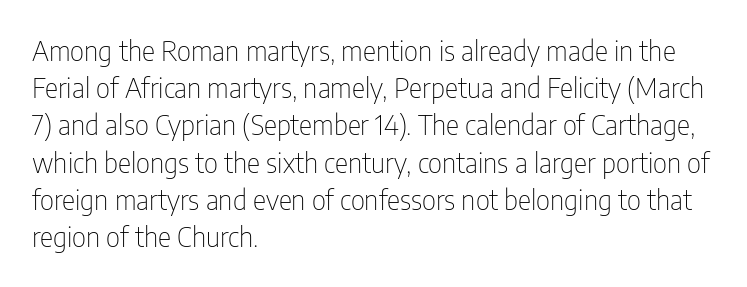
Q: Is the text bold? A: No.
Q: Is the text italic (slanted)? A: No, it is upright.
Q: Is the typeface a serif or a sans-serif typeface? A: Sans-serif.
Q: Is the text underlined? A: No.
Q: How is the paragraph aligned? A: Left-aligned.
Q: Is the spacing between letters normal or unusually wide? A: Normal.
Q: Is the spacing between lines tight, normal or loose? A: Normal.
Q: Width (condensed, normal, or wide)? A: Condensed.
Q: Stroke contrast? A: Low.
Q: x-height? A: Medium.
Q: Monospaced? A: No.
